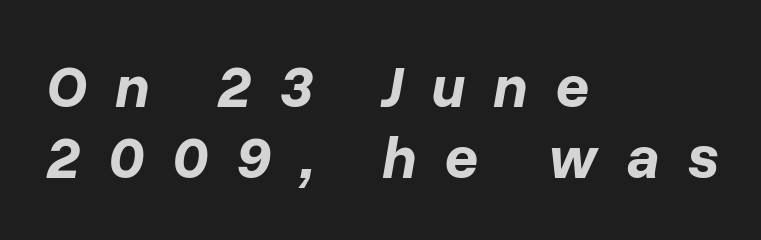
{"italic": "yes", "lean": "right", "slant_degrees": 10, "bold": "yes", "weight": "bold", "width": "normal", "stroke_contrast": "low", "x_height": "medium", "monospaced": "no", "underline": "no", "align": "left", "line_spacing_ratio": 1.21, "letter_spacing": "wide", "letter_spacing_em": 0.48, "glyph_px": 59}
